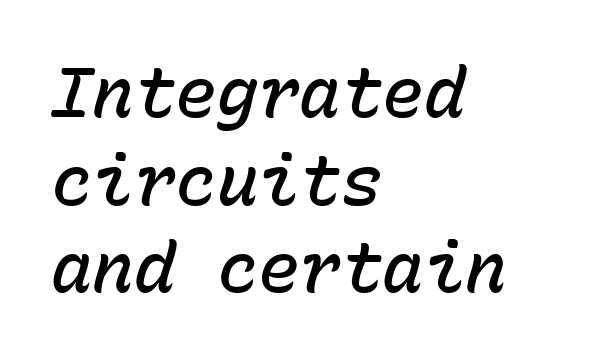
The image shows 69 px semibold type, italic (leaning right), monospaced; set left-aligned, normal line spacing (1.27x), normal letter spacing, not underlined; low stroke contrast and a medium x-height.
